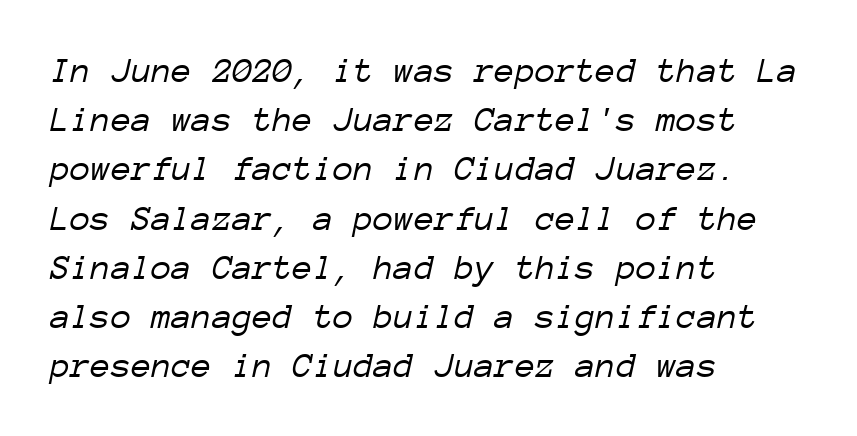
Looks like terminal output: every glyph gets an equal slot. Compared with a centered layout, this one pins lines to the left instead. Underlining? Definitely not there. Default kerning and tracking; the words read as compact shapes.
